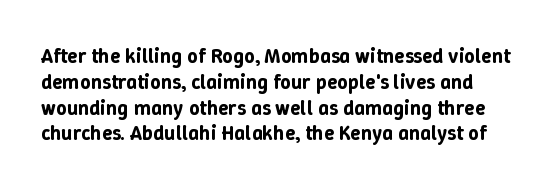
The image shows 21 px text type, upright; set line spacing 1.23x, normal letter spacing, not underlined.
